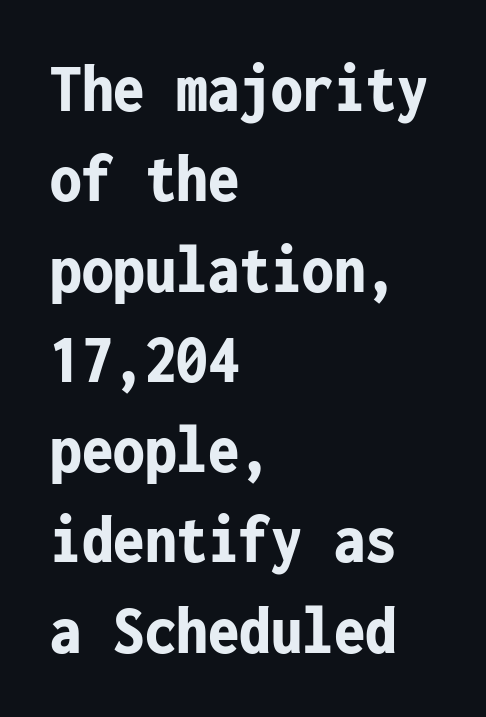
The image shows 70 px bold, condensed sans-serif type, upright, monospaced; set left-aligned, normal line spacing (1.29x), normal letter spacing, not underlined; low stroke contrast and a medium x-height.
